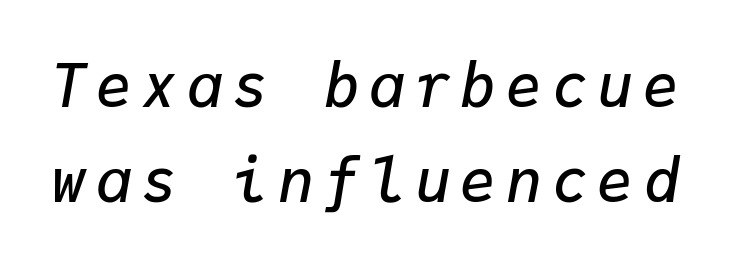
{"italic": "yes", "lean": "right", "slant_degrees": 9, "bold": "semi", "weight": "semibold", "width": "normal", "stroke_contrast": "low", "x_height": "medium", "monospaced": "yes", "underline": "no", "line_spacing": "normal", "line_spacing_ratio": 1.59, "glyph_px": 60}
